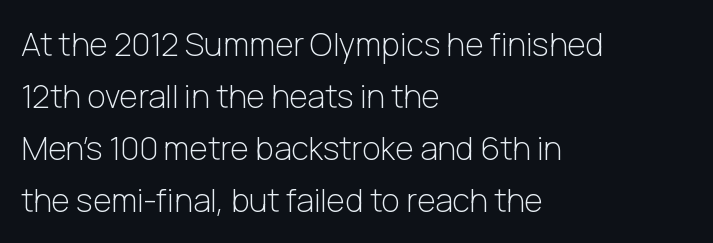
Q: Is the text bold? A: No.
Q: Is the text italic (slanted)? A: No, it is upright.
Q: Is the typeface a serif or a sans-serif typeface? A: Sans-serif.
Q: Is the text underlined? A: No.
Q: How is the paragraph aligned? A: Left-aligned.
Q: Is the spacing between letters normal or unusually wide? A: Normal.
Q: Is the spacing between lines tight, normal or loose? A: Normal.
Q: Width (condensed, normal, or wide)? A: Normal.
Q: Stroke contrast? A: Low.
Q: x-height? A: Medium.
Q: Monospaced? A: No.
